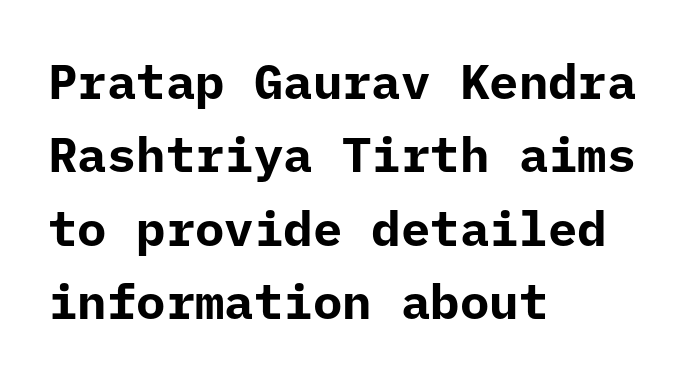
Unlike italic type, these characters show no tilt at all. A typesetter would call this monospace, since all characters share one set width. The line-height multiplier appears to be the usual default. Caption: multi-line text, flush left, ragged right.
